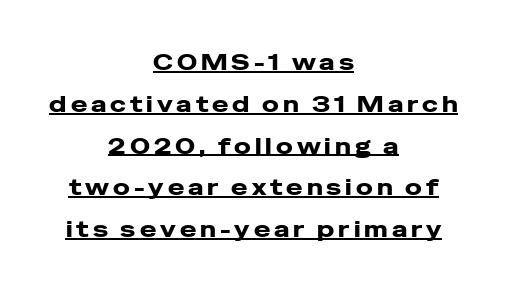
The image shows 22 px text type, upright; set centered, loose line spacing (1.9x), underlined.
